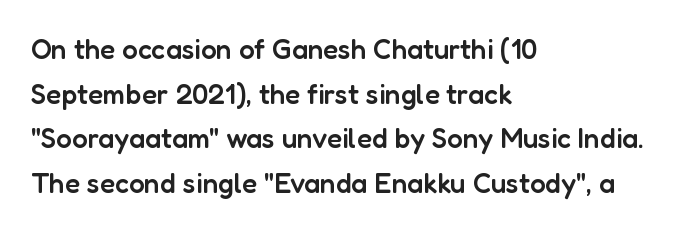
Proportional: the letters do not fall into vertical columns. The letters carry no serifs — their stems end cleanly without finishing strokes. The area under the type is left untouched. When letters stand straight like this, we call the style roman or upright. Caption: multi-line text, flush left, ragged right.
